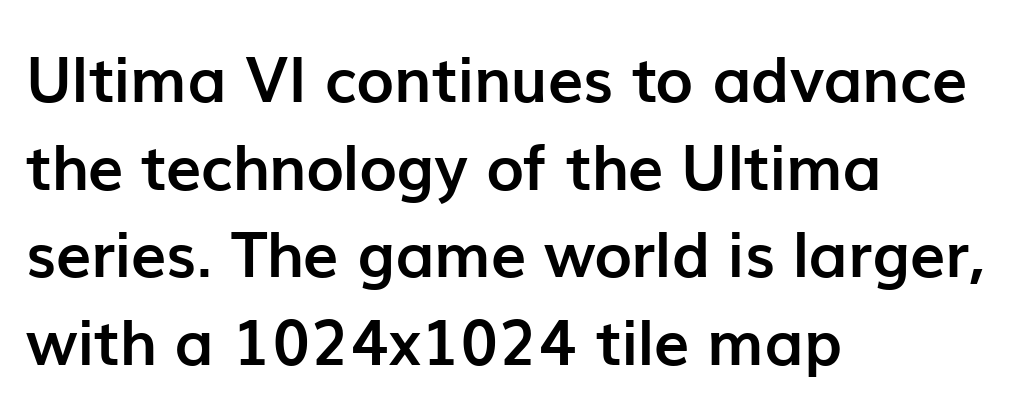
Vertically, the passage feels balanced, rows spaced as you'd expect. The type sits square on the baseline with zero lean. The face used here is a sans, in the tradition of grotesques and geometrics. Nobody drew a line under any word here.
